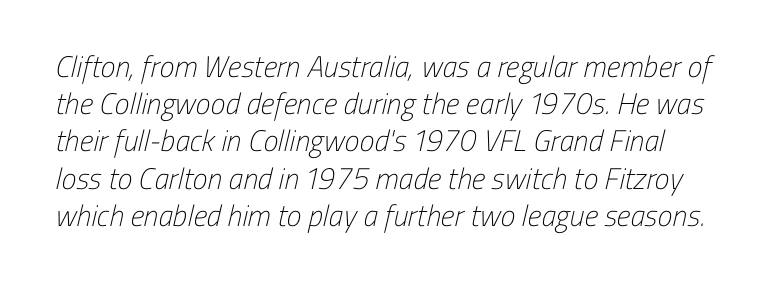
The image shows 30 px light, condensed sans-serif type; set line spacing 1.24x, normal letter spacing, not underlined; low stroke contrast and a medium x-height.
